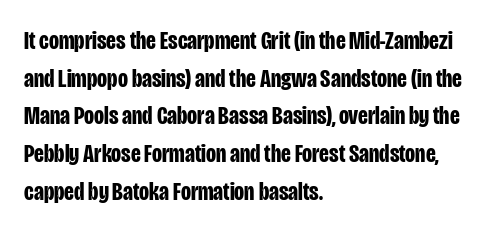
{"italic": "no", "bold": "yes", "underline": "no", "align": "left", "line_spacing": "normal", "line_spacing_ratio": 1.45, "letter_spacing": "normal", "letter_spacing_em": 0.0, "glyph_px": 26}
